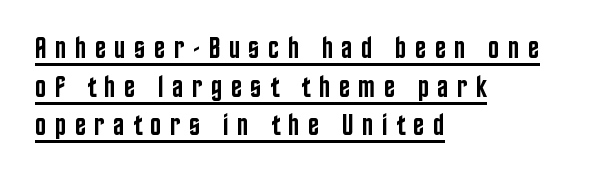
Q: Is the text bold? A: Semi-bold.
Q: Is the text italic (slanted)? A: No, it is upright.
Q: Is the typeface a serif or a sans-serif typeface? A: Sans-serif.
Q: Is the text underlined? A: Yes.
Q: How is the paragraph aligned? A: Left-aligned.
Q: Is the spacing between letters normal or unusually wide? A: Unusually wide.
Q: Is the spacing between lines tight, normal or loose? A: Normal.
Q: Width (condensed, normal, or wide)? A: Condensed.
Q: Stroke contrast? A: Low.
Q: x-height? A: Large.
Q: Monospaced? A: No.
